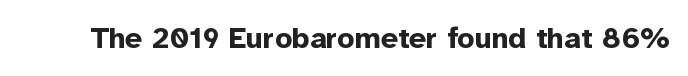
The specimen reads as upright at a glance. In terms of letterform style, serifs are entirely absent. What stands out about the letter spacing? Nothing — it is the standard amount. Chunky letters — that's bold for sure. Proportional: the letters do not fall into vertical columns. Check under the words: just untouched page.
